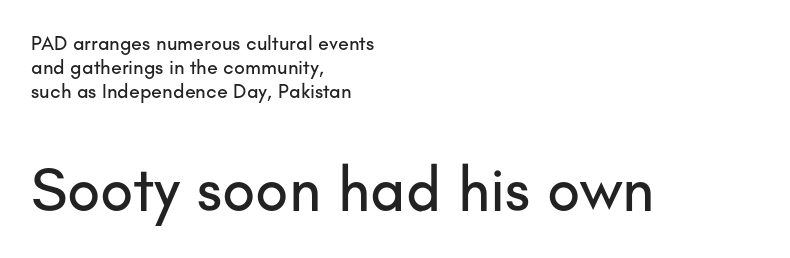
Unlike italic type, these characters show no tilt at all. Nobody touched the tracking dial on this one. Check under the words: just untouched page. The face used here is a sans, in the tradition of grotesques and geometrics. The lower block of text is set noticeably larger than the block above it. Each line starts at the same left margin while the right side varies.
